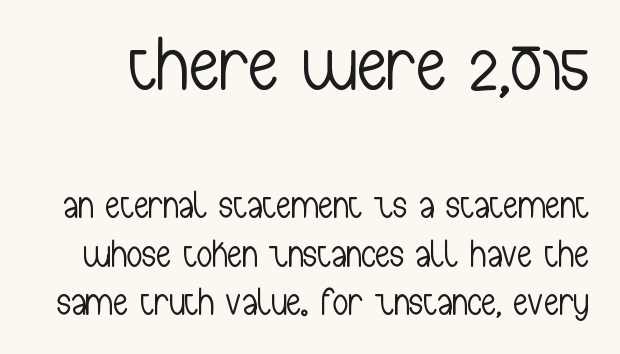
Q: Is the text bold? A: No.
Q: Is the text italic (slanted)? A: No, it is upright.
Q: Is the typeface a serif or a sans-serif typeface? A: Sans-serif.
Q: Is the text underlined? A: No.
Q: Is the spacing between letters normal or unusually wide? A: Normal.
Q: Is the spacing between lines tight, normal or loose? A: Normal.
Q: Which block of text is set in a larger size, the first (top) or the second (bottom)? A: The first (top) one.
Q: Width (condensed, normal, or wide)? A: Condensed.
Q: Stroke contrast? A: Low.
Q: x-height? A: Medium.
Q: Monospaced? A: No.
